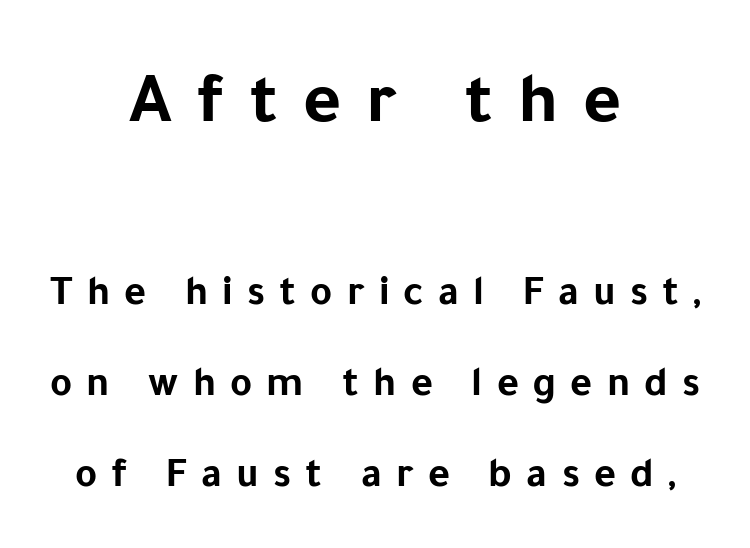
The image shows 73 px bold sans-serif type, upright; set centered, loose line spacing (2.16x), unusually wide letter spacing (+0.34 em), not underlined; the first (top) block is 1.74x larger; low stroke contrast and a medium x-height.
